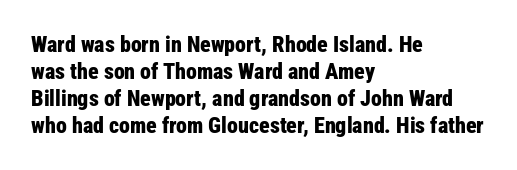
{"italic": "no", "bold": "yes", "underline": "no", "align": "left", "line_spacing_ratio": 1.22, "letter_spacing": "normal", "letter_spacing_em": 0.0, "glyph_px": 22}
